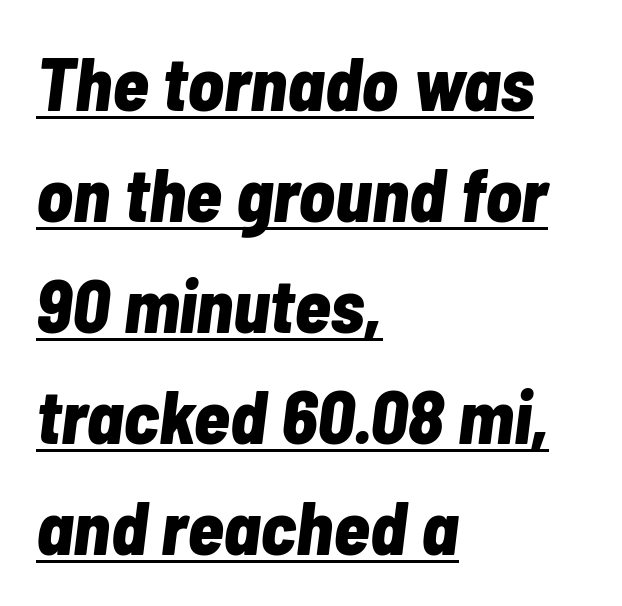
The image shows 75 px bold, condensed type, italic (leaning right); set left-aligned, normal line spacing (1.48x), normal letter spacing, underlined; low stroke contrast and a medium x-height.
